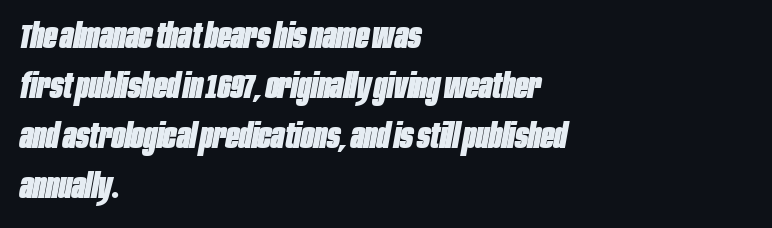
The image shows 35 px heavy, condensed type, italic (leaning right); set left-aligned, normal line spacing (1.43x), normal letter spacing, not underlined; low stroke contrast and a large x-height.
